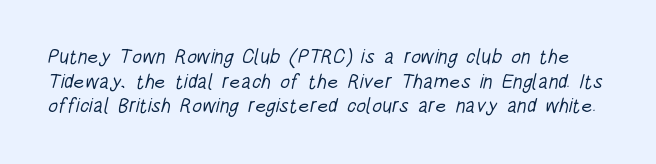
Q: Is the text bold? A: No.
Q: Is the text underlined? A: No.
Q: Is the spacing between letters normal or unusually wide? A: Normal.
